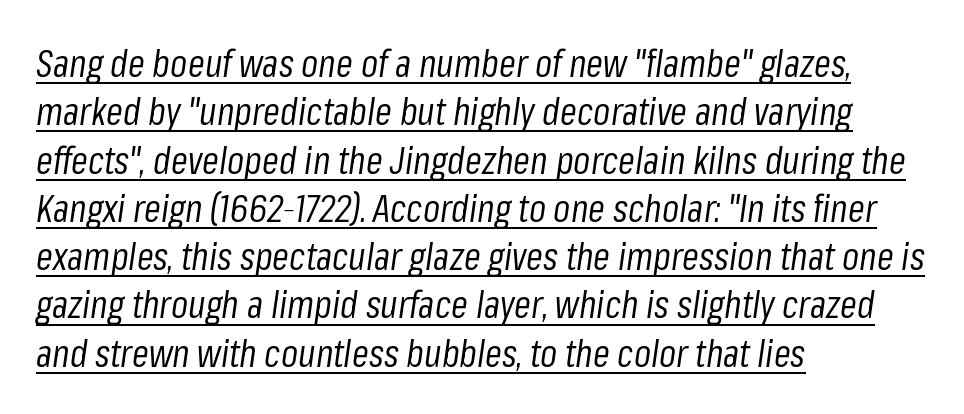
{"italic": "yes", "lean": "right", "slant_degrees": 8, "bold": "no", "weight": "regular", "width": "condensed", "stroke_contrast": "low", "x_height": "medium", "monospaced": "no", "underline": "yes", "align": "left", "line_spacing": "normal", "line_spacing_ratio": 1.27, "letter_spacing": "normal", "letter_spacing_em": 0.0, "glyph_px": 38}
